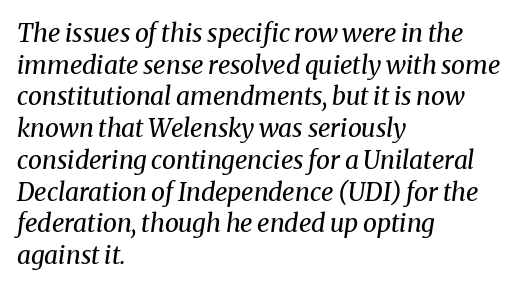
Q: Is the text bold? A: No.
Q: Is the text italic (slanted)? A: Yes, it leans right by about 8 degrees.
Q: Is the text underlined? A: No.
Q: How is the paragraph aligned? A: Left-aligned.
Q: Is the spacing between letters normal or unusually wide? A: Normal.
Q: Is the spacing between lines tight, normal or loose? A: Normal.
